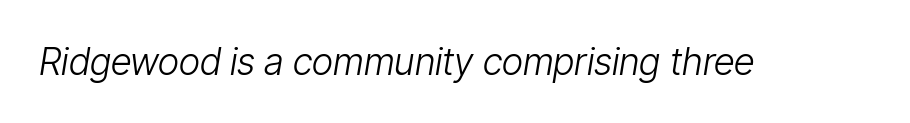
An italicized treatment has been applied to the whole sample. Inter-character spacing is left at the font's built-in metrics. Weight class: somewhere from thin through regular. Bare-footed words on every line. Looks like regular typesetting: each glyph gets only the width it needs.
